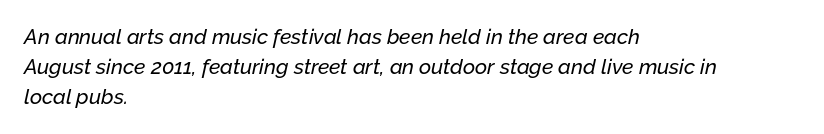
{"italic": "yes", "lean": "right", "slant_degrees": 12, "underline": "no", "align": "left", "line_spacing": "normal", "line_spacing_ratio": 1.44, "letter_spacing": "normal", "letter_spacing_em": 0.0, "glyph_px": 21}
